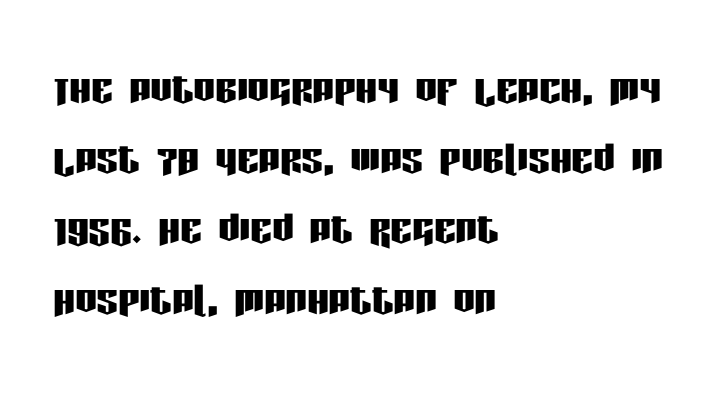
{"serif": "no", "italic": "no", "width": "condensed", "stroke_contrast": "low", "x_height": "large", "monospaced": "no", "underline": "no", "align": "left", "line_spacing": "normal", "line_spacing_ratio": 1.3, "letter_spacing": "normal", "letter_spacing_em": 0.0, "glyph_px": 54}
